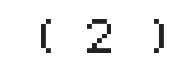
Each letter, wide or thin by design, is forced into the same width here. Tracking value appears strongly positive — letters spread wide. In terms of posture, this sample is upright. The baseline area is clear.
